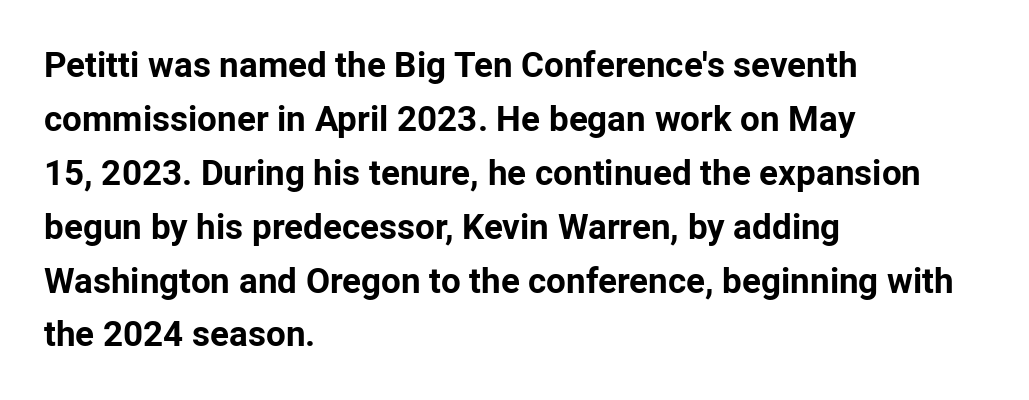
If you drew a line through each stem, it would be perfectly vertical. Character widths vary here, with narrow letters taking less room than wide ones. Students, this is bold: see how much ink each stroke carries. Line starts are locked; line ends wander. The baseline area is clear.
